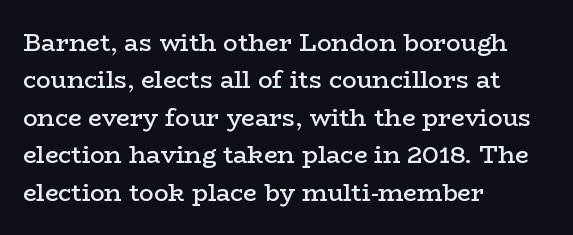
Summary of vertical rhythm: regular, with standard interline spacing. Do the letters lean? They stand straight. The passage is arranged the way most books set body copy — flush left. Bare-footed words on every line. The gaps between neighbouring characters are ordinary and unremarkable.
